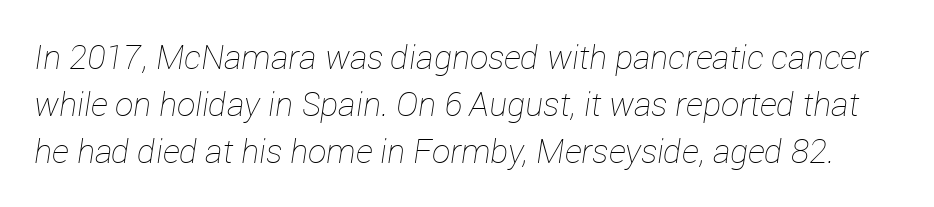
{"italic": "yes", "lean": "right", "slant_degrees": 12, "bold": "no", "weight": "thin", "width": "normal", "stroke_contrast": "low", "x_height": "medium", "monospaced": "no", "underline": "no", "line_spacing": "normal", "line_spacing_ratio": 1.43, "letter_spacing": "normal", "letter_spacing_em": 0.0, "glyph_px": 33}
